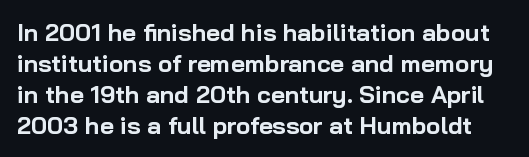
The image shows 24 px bold type, upright; set normal line spacing (1.29x), normal letter spacing, not underlined.
